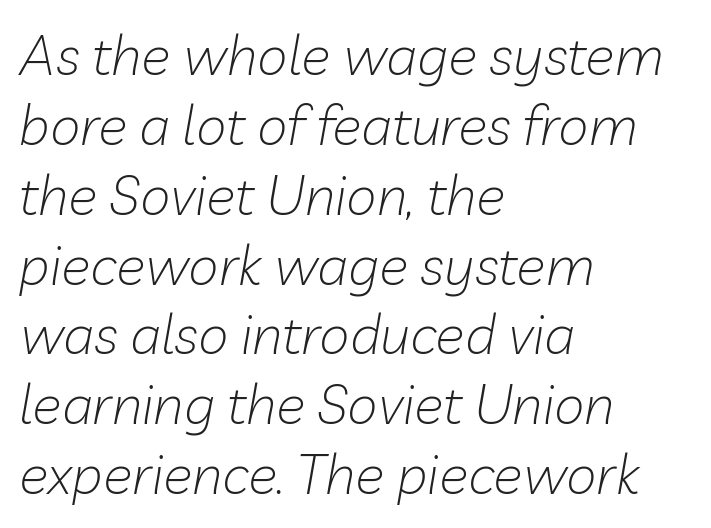
{"italic": "yes", "lean": "right", "slant_degrees": 10, "bold": "no", "weight": "light", "width": "normal", "stroke_contrast": "low", "x_height": "medium", "monospaced": "no", "underline": "no", "align": "left", "line_spacing": "normal", "line_spacing_ratio": 1.27, "letter_spacing": "normal", "letter_spacing_em": 0.0, "glyph_px": 55}
